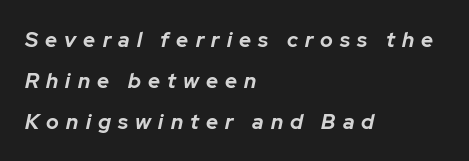
{"italic": "yes", "lean": "right", "slant_degrees": 12, "bold": "yes", "underline": "no", "align": "left", "line_spacing": "loose", "line_spacing_ratio": 1.95, "letter_spacing": "wide", "letter_spacing_em": 0.34, "glyph_px": 21}
